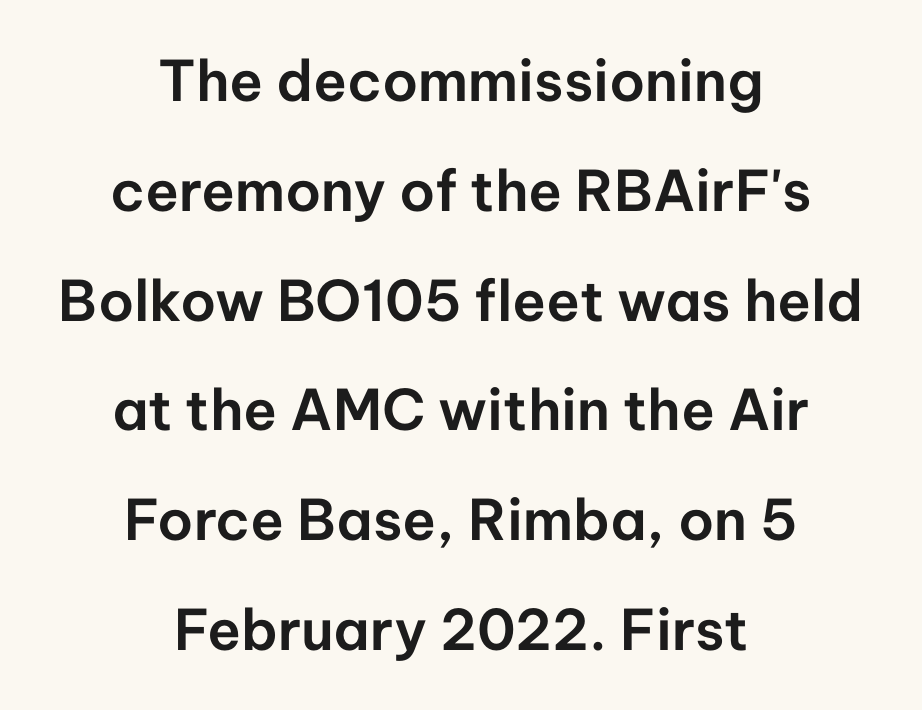
{"serif": "no", "italic": "no", "width": "normal", "stroke_contrast": "low", "x_height": "medium", "monospaced": "no", "underline": "no", "align": "center", "line_spacing": "loose", "line_spacing_ratio": 1.96, "letter_spacing": "normal", "letter_spacing_em": 0.0, "glyph_px": 56}
